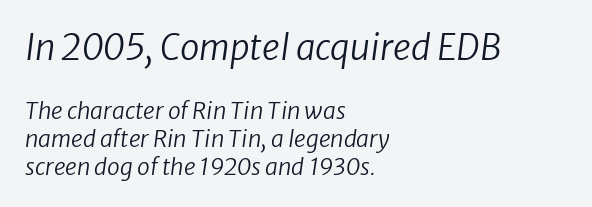
The image shows 35 px regular-weight type, italic (leaning right); set left-aligned, line spacing 1.22x, normal letter spacing, not underlined; the first (top) block is 1.52x larger; low stroke contrast and a medium x-height.
